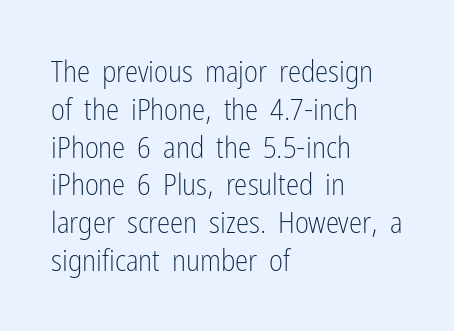
{"serif": "no", "italic": "no", "bold": "no", "weight": "light", "width": "condensed", "stroke_contrast": "low", "x_height": "medium", "monospaced": "no", "underline": "no", "align": "left", "line_spacing": "normal", "line_spacing_ratio": 1.26, "letter_spacing": "normal", "letter_spacing_em": 0.0, "glyph_px": 30}
